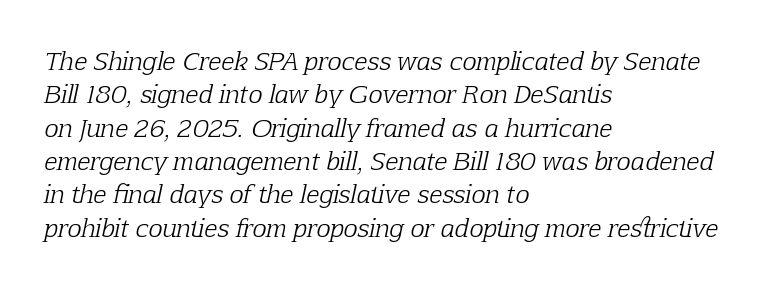
The image shows 24 px text type, italic (leaning right); set left-aligned, normal line spacing (1.39x), normal letter spacing, not underlined.
